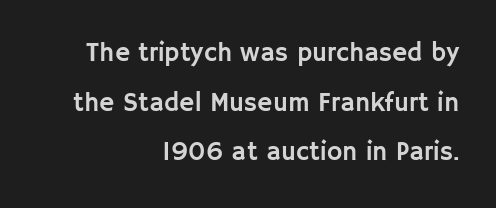
The image shows 26 px text type, upright; set right-aligned, loose line spacing (1.91x), normal letter spacing, not underlined.
